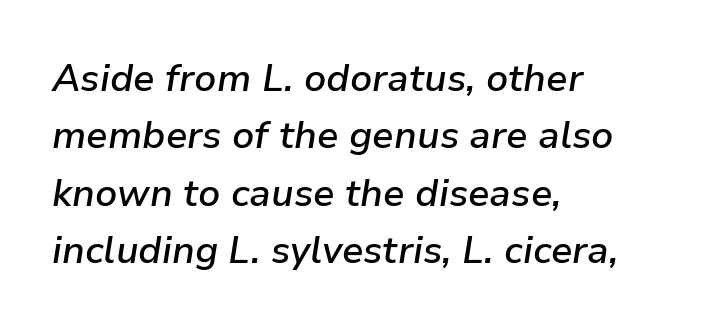
The face used here is proportionally spaced, like ordinary book or web type. These lines carry some extra weight — a demibold, not a full bold. Leftover space on each line is placed entirely after the last word. The passage shown stacks its lines at a standard gap. Descenders are the only things crossing below the line. Compared with ordinary roman type, these characters are visibly tilted.
